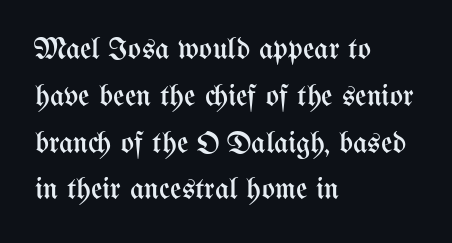
The image shows 31 px regular-weight, condensed type, upright; set left-aligned, normal line spacing (1.51x), normal letter spacing, not underlined; medium stroke contrast and a medium x-height.
